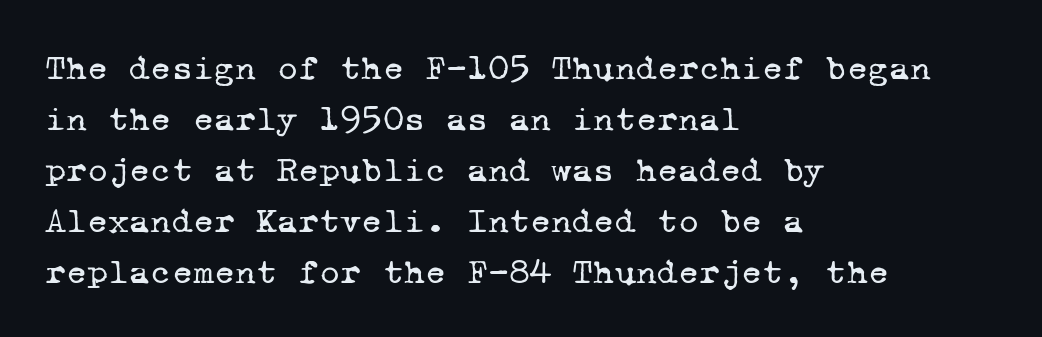
Q: Is the text bold? A: No.
Q: Is the typeface a serif or a sans-serif typeface? A: Serif.
Q: Is the text underlined? A: No.
Q: How is the paragraph aligned? A: Left-aligned.
Q: Is the spacing between letters normal or unusually wide? A: Normal.
Q: Is the spacing between lines tight, normal or loose? A: Normal.
Q: Width (condensed, normal, or wide)? A: Normal.
Q: Stroke contrast? A: Low.
Q: x-height? A: Medium.
Q: Monospaced? A: Yes.
